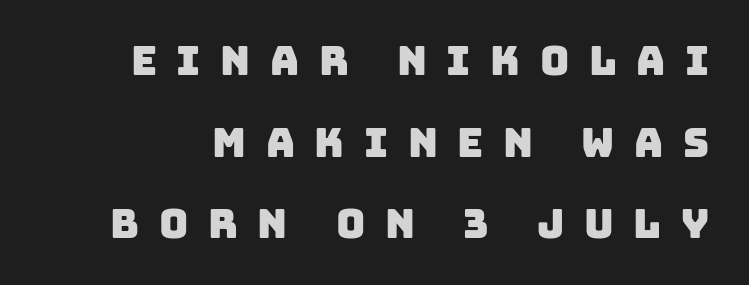
The image shows 40 px sans-serif type; set loose line spacing (2.04x), unusually wide letter spacing (+0.49 em), not underlined; low stroke contrast and a large x-height.
